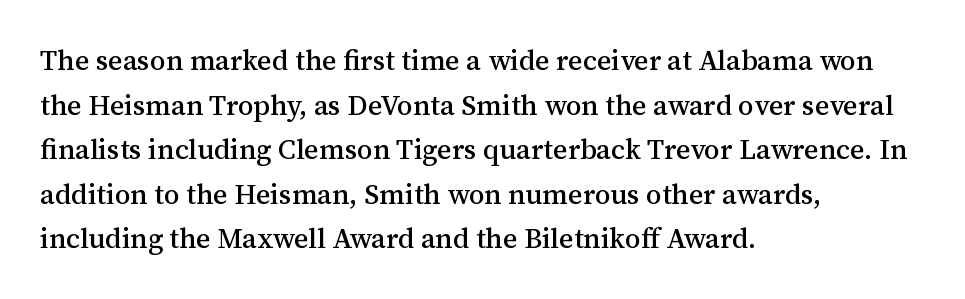
The image shows 28 px serif type, upright; set left-aligned, normal line spacing (1.59x), normal letter spacing, not underlined; medium stroke contrast and a medium x-height.
